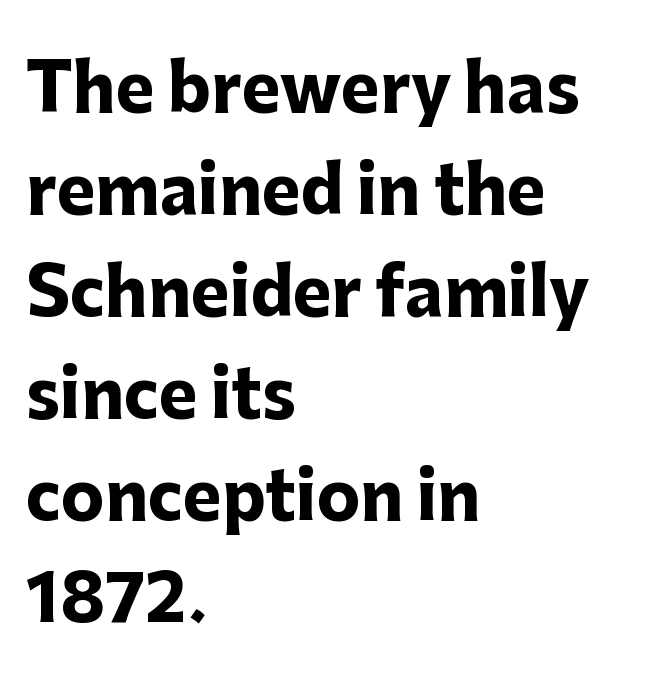
Q: Is the text bold? A: Yes.
Q: Is the text italic (slanted)? A: No, it is upright.
Q: Is the typeface a serif or a sans-serif typeface? A: Sans-serif.
Q: Is the text underlined? A: No.
Q: How is the paragraph aligned? A: Left-aligned.
Q: Is the spacing between letters normal or unusually wide? A: Normal.
Q: Is the spacing between lines tight, normal or loose? A: Normal.
Q: Width (condensed, normal, or wide)? A: Normal.
Q: Stroke contrast? A: Low.
Q: x-height? A: Medium.
Q: Monospaced? A: No.
